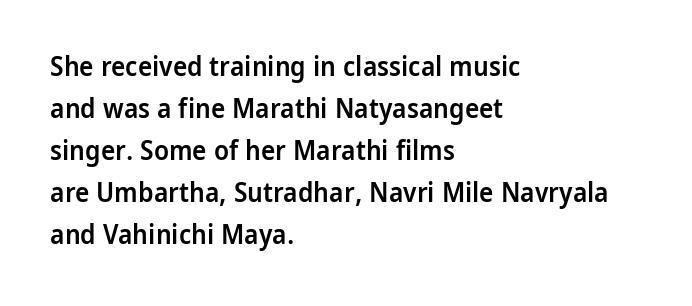
Successive baselines arrive at the customary interval. These lines stack with their left ends in a neat column. Italic? Not at all — the glyphs are vertical. The tracking reads as untouched default to a designer's eye.
